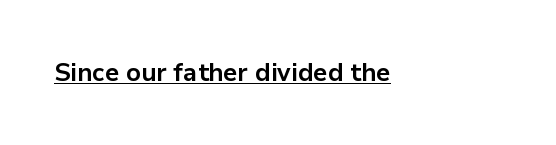
Q: Is the text bold? A: Yes.
Q: Is the text italic (slanted)? A: No, it is upright.
Q: Is the text underlined? A: Yes.
Q: Is the spacing between letters normal or unusually wide? A: Normal.
